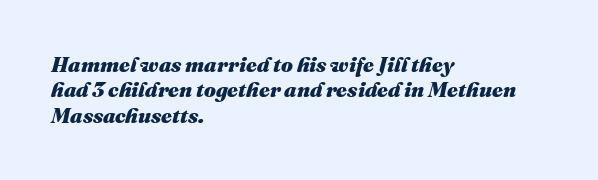
Q: Is the text bold? A: Yes.
Q: Is the text italic (slanted)? A: Yes, it leans right by about 16 degrees.
Q: Is the text underlined? A: No.
Q: How is the paragraph aligned? A: Left-aligned.
Q: Is the spacing between letters normal or unusually wide? A: Normal.
